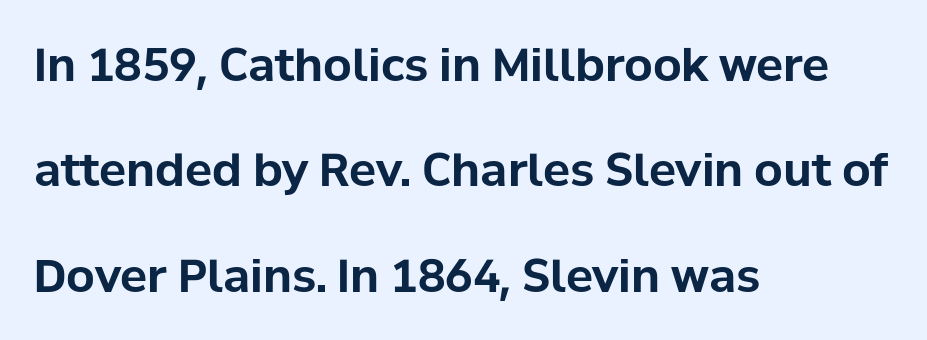
This is roman type, the default non-slanted kind. Underline: absent. The face used here has the dense, thick strokes of a bold. This rendering employs a face without finishing strokes, i.e., a sans-serif. Think of a printed novel: that variable character pitch is what you see here.
